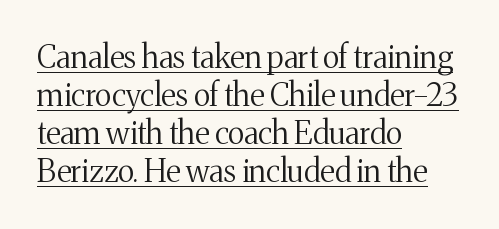
{"serif": "yes", "italic": "no", "bold": "no", "weight": "regular", "width": "normal", "stroke_contrast": "medium", "x_height": "medium", "monospaced": "no", "underline": "yes", "align": "left", "line_spacing_ratio": 1.23, "letter_spacing": "normal", "letter_spacing_em": 0.0, "glyph_px": 31}
